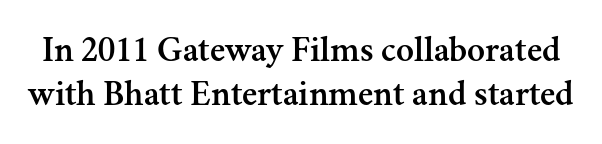
{"serif": "yes", "italic": "no", "width": "normal", "stroke_contrast": "medium", "x_height": "small", "monospaced": "no", "underline": "no", "line_spacing_ratio": 1.18, "letter_spacing": "normal", "letter_spacing_em": 0.0, "glyph_px": 37}
